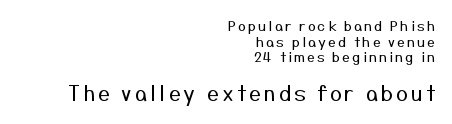
Caption: multi-line text, flush right, ragged left. Size hierarchy here favors the trailing block over the leading one. Is this a heavy cut? Hardly; it is regular or lighter. Descenders are the only things crossing below the line.
